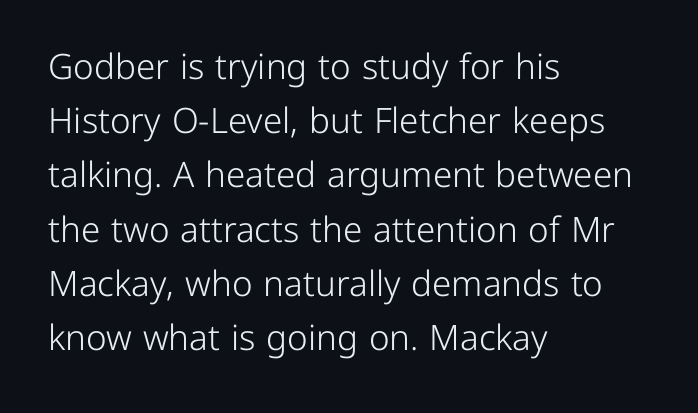
The face used here is rendered with its standard letterfit. The rows are spaced the way most documents space them. A typesetter would call this proportional, since set widths differ per character. Lines of text with bare space underneath. A quiet, ordinary-to-light weight characterises the typeface.
